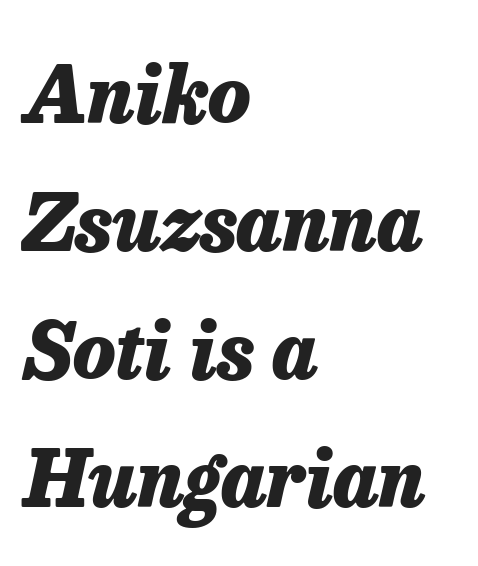
Q: Is the text bold? A: Yes.
Q: Is the text italic (slanted)? A: Yes, it leans right by about 13 degrees.
Q: Is the text underlined? A: No.
Q: How is the paragraph aligned? A: Left-aligned.
Q: Is the spacing between letters normal or unusually wide? A: Normal.
Q: Is the spacing between lines tight, normal or loose? A: Normal.
Q: Width (condensed, normal, or wide)? A: Normal.
Q: Stroke contrast? A: Low.
Q: x-height? A: Medium.
Q: Monospaced? A: No.
